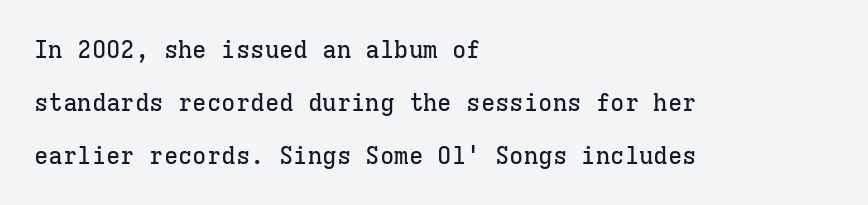
A typesetter would call this leading open, well beyond the default. Tall strokes in this sample are plumb rather than angled. The string is rendered with underlining switched off. The paragraph shown leans on its left margin.
